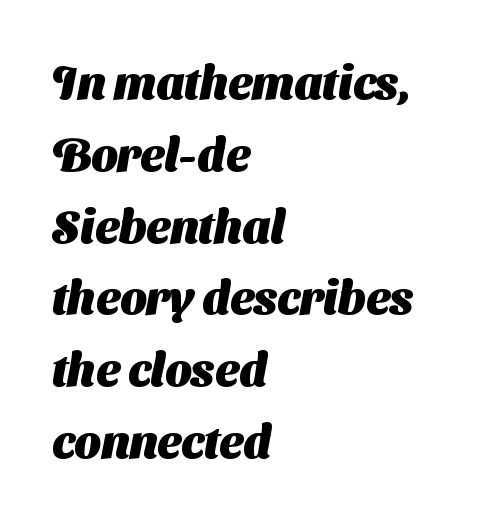
The image shows 46 px heavy sans-serif type; set left-aligned, normal line spacing (1.56x), normal letter spacing, not underlined; medium stroke contrast and a medium x-height.
